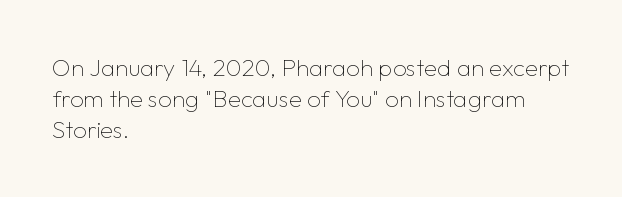
Q: Is the text bold? A: No.
Q: Is the text italic (slanted)? A: No, it is upright.
Q: Is the text underlined? A: No.
Q: How is the paragraph aligned? A: Left-aligned.
Q: Is the spacing between letters normal or unusually wide? A: Normal.
Q: Is the spacing between lines tight, normal or loose? A: Normal.
